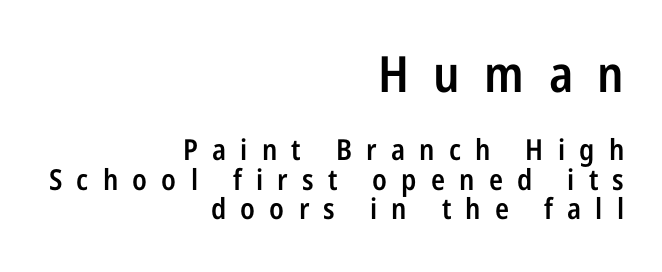
The rendering shows plain stroke endings on the letterforms — a sans-serif design. Is the block centered? No — it sits flush against the right margin. Unlike italic type, these characters show no tilt at all. Do the characters align in a grid? No, the font is proportional.
